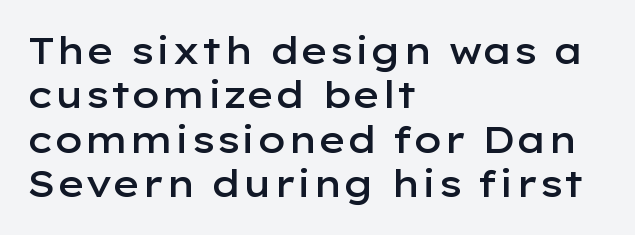
The image shows 37 px semibold, wide sans-serif type, upright; set left-aligned, line spacing 1.2x, normal letter spacing, not underlined; low stroke contrast and a medium x-height.
